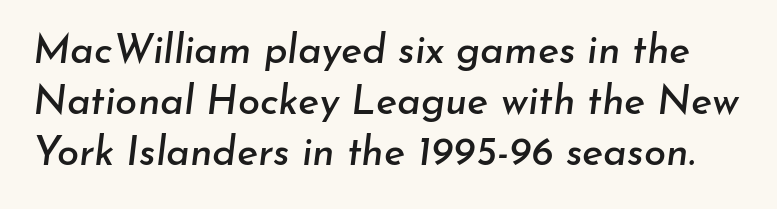
The image shows 40 px text type, italic (leaning right); set normal line spacing (1.28x), normal letter spacing, not underlined; low stroke contrast and a small x-height.
